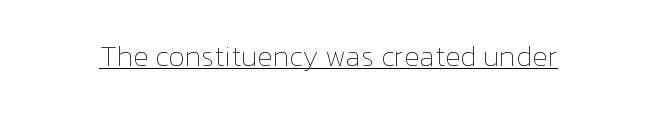
{"italic": "no", "bold": "no", "weight": "thin", "width": "normal", "stroke_contrast": "low", "x_height": "medium", "monospaced": "no", "underline": "yes", "letter_spacing": "normal", "letter_spacing_em": 0.0, "glyph_px": 29}
